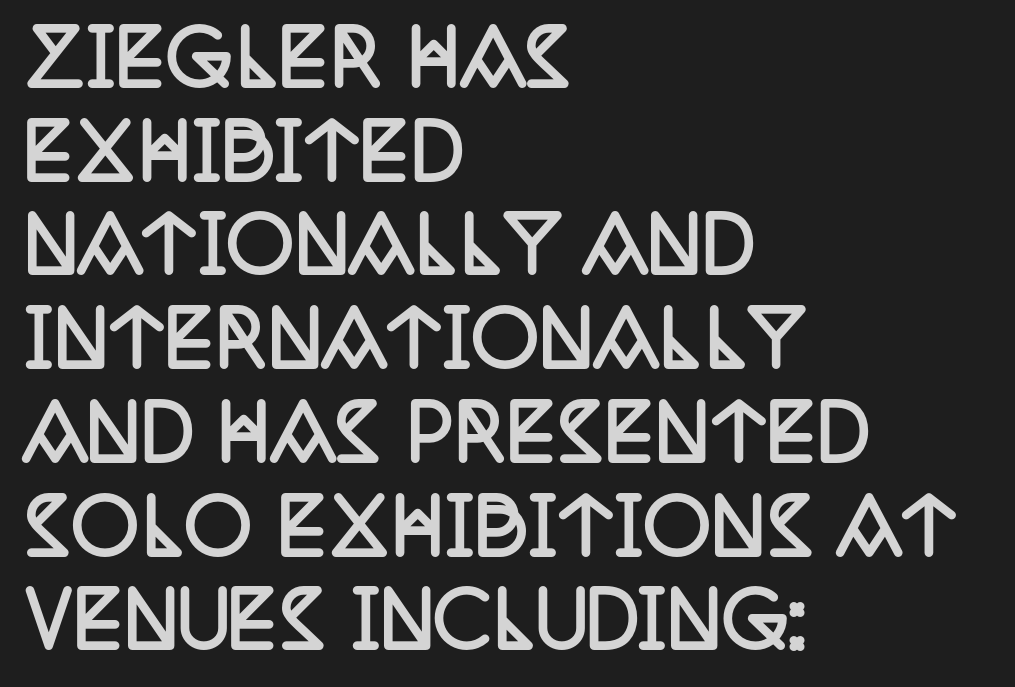
The image shows 75 px semibold, condensed serif type, upright; set left-aligned, normal line spacing (1.25x), normal letter spacing, not underlined; low stroke contrast and a large x-height.
